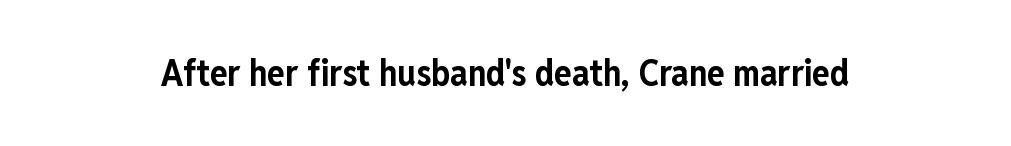
The image shows 36 px bold, condensed sans-serif type, upright; set normal letter spacing, not underlined; low stroke contrast and a medium x-height.
